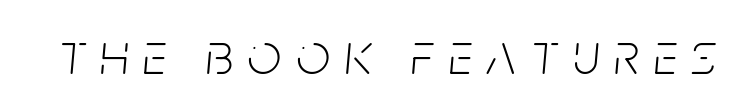
{"italic": "yes", "lean": "right", "slant_degrees": 5, "bold": "no", "weight": "light", "width": "condensed", "stroke_contrast": "low", "x_height": "large", "monospaced": "no", "underline": "no", "letter_spacing": "wide", "letter_spacing_em": 0.25, "glyph_px": 59}
